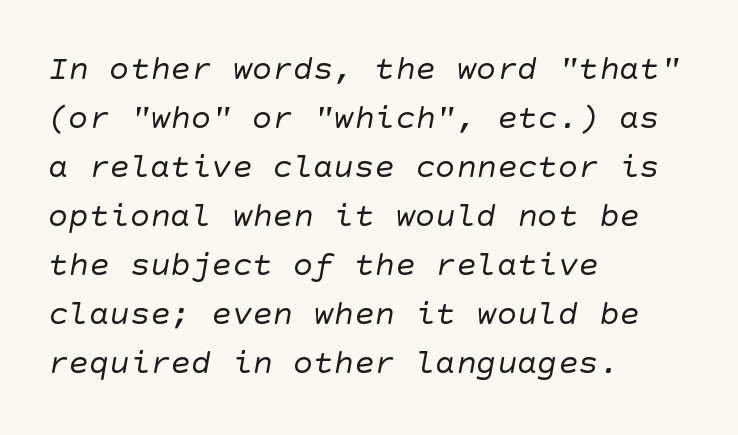
{"serif": "no", "bold": "no", "weight": "regular", "width": "normal", "stroke_contrast": "low", "x_height": "large", "underline": "no", "align": "left", "line_spacing": "normal", "line_spacing_ratio": 1.44, "letter_spacing": "normal", "letter_spacing_em": 0.0, "glyph_px": 34}
